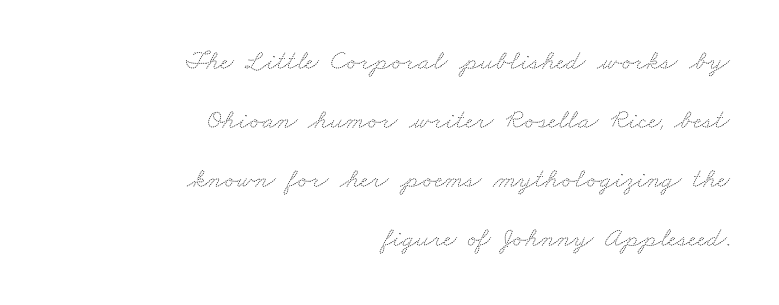
The vertical gap from one line to the next is large. Think standard paragraph weight, or any step lighter than that. The lines are quadded right. You could not count columns in this text — the font is proportionally spaced. Lines of text with bare space underneath. The letterforms sit shoulder to shoulder at normal distance.
